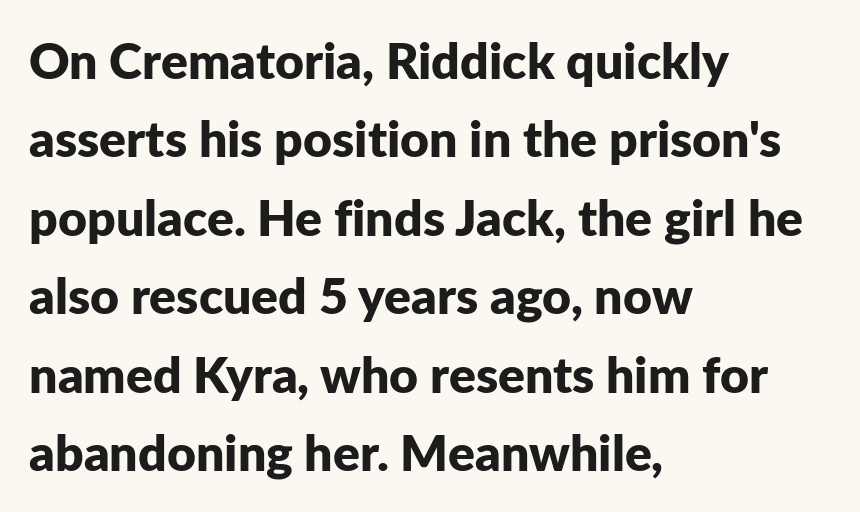
Q: Is the text bold? A: Yes.
Q: Is the text italic (slanted)? A: No, it is upright.
Q: Is the typeface a serif or a sans-serif typeface? A: Sans-serif.
Q: Is the text underlined? A: No.
Q: How is the paragraph aligned? A: Left-aligned.
Q: Is the spacing between letters normal or unusually wide? A: Normal.
Q: Is the spacing between lines tight, normal or loose? A: Normal.
Q: Width (condensed, normal, or wide)? A: Normal.
Q: Stroke contrast? A: Low.
Q: x-height? A: Medium.
Q: Monospaced? A: No.
